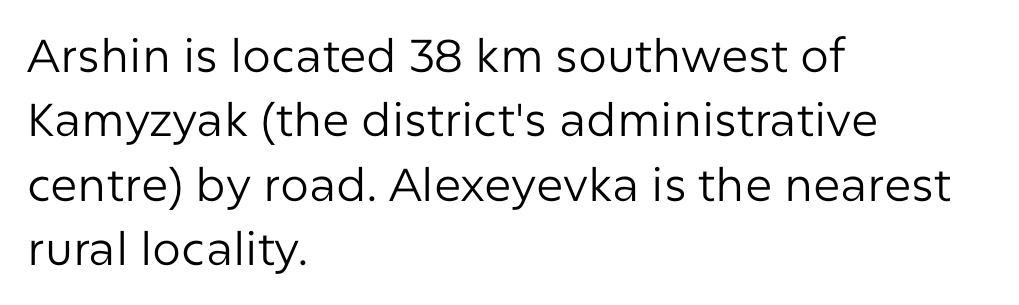
Q: Is the text bold? A: No.
Q: Is the text italic (slanted)? A: No, it is upright.
Q: Is the typeface a serif or a sans-serif typeface? A: Sans-serif.
Q: Is the text underlined? A: No.
Q: How is the paragraph aligned? A: Left-aligned.
Q: Is the spacing between letters normal or unusually wide? A: Normal.
Q: Is the spacing between lines tight, normal or loose? A: Normal.
Q: Width (condensed, normal, or wide)? A: Normal.
Q: Stroke contrast? A: Low.
Q: x-height? A: Medium.
Q: Monospaced? A: No.
